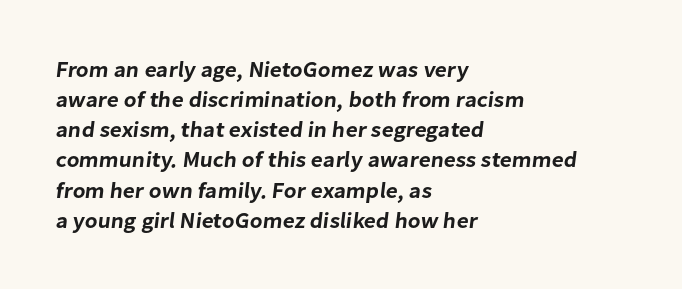
Q: Is the text underlined? A: No.
Q: How is the paragraph aligned? A: Left-aligned.
Q: Is the spacing between letters normal or unusually wide? A: Normal.
Q: Is the spacing between lines tight, normal or loose? A: Normal.
